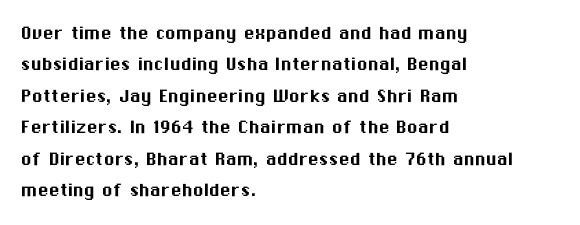
The image shows 22 px text type, upright; set left-aligned, normal line spacing (1.43x), normal letter spacing, not underlined.
